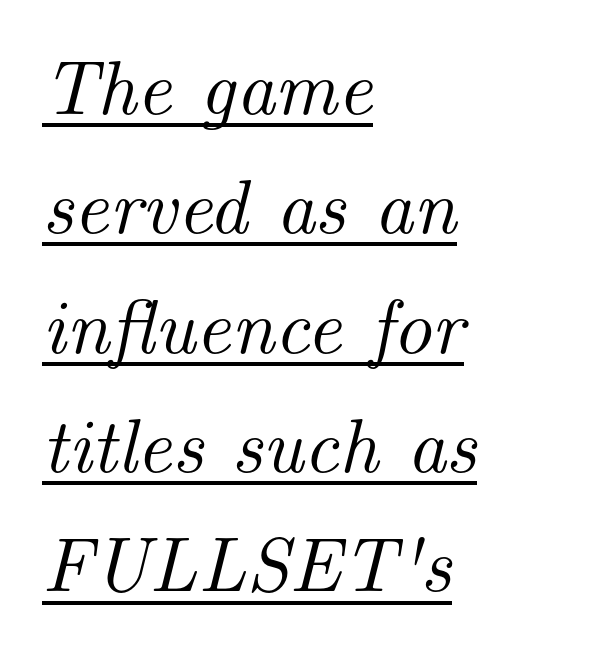
The image shows 77 px serif type, italic (leaning right); set left-aligned, normal line spacing (1.55x), normal letter spacing, underlined; medium stroke contrast and a small x-height.
